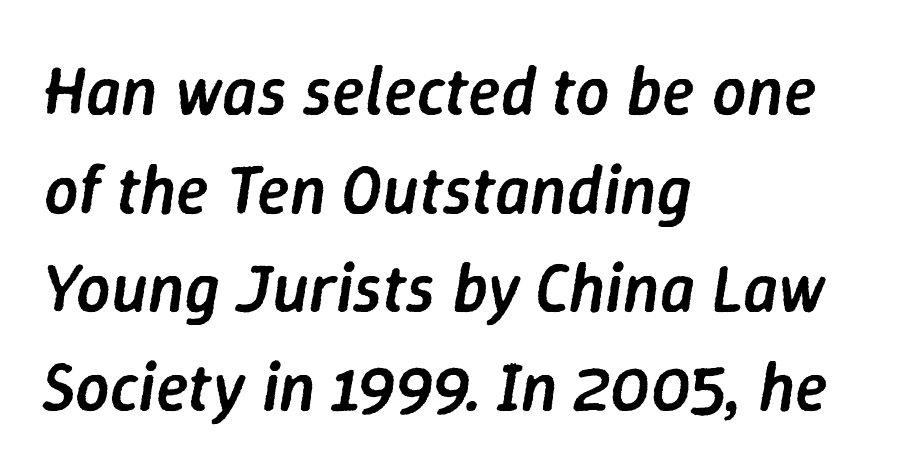
The face used here is proportionally spaced, like ordinary book or web type. Summary of vertical rhythm: regular, with standard interline spacing. The horizontal fit of the characters is conventional and even. Designer's note — italics engaged. Caption: semibold face, moderately heavy strokes. The ragged edge is on the right, which tells us the setting is flush left.
